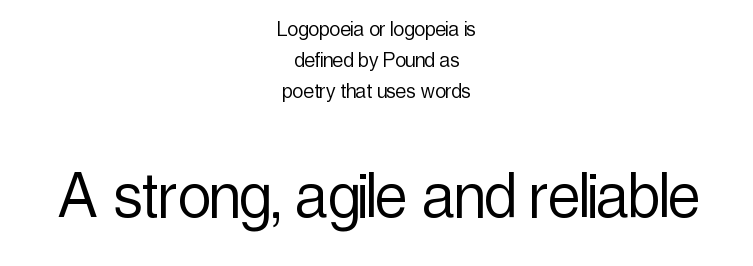
{"serif": "no", "italic": "no", "bold": "no", "weight": "light", "width": "condensed", "x_height": "medium", "monospaced": "no", "underline": "no", "align": "center", "line_spacing": "normal", "line_spacing_ratio": 1.29, "letter_spacing": "normal", "letter_spacing_em": 0.0, "larger_block": "second", "size_ratio": 3.04, "glyph_px": 73}
